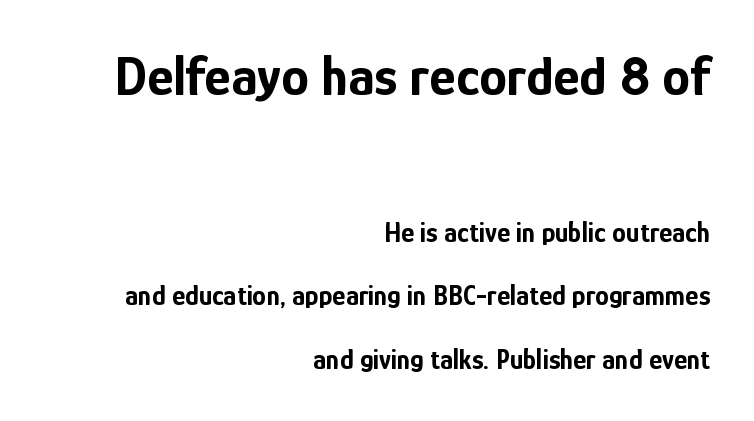
Q: Is the text bold? A: Yes.
Q: Is the text italic (slanted)? A: No, it is upright.
Q: Is the typeface a serif or a sans-serif typeface? A: Sans-serif.
Q: Is the text underlined? A: No.
Q: How is the paragraph aligned? A: Right-aligned.
Q: Is the spacing between letters normal or unusually wide? A: Normal.
Q: Is the spacing between lines tight, normal or loose? A: Loose.
Q: Which block of text is set in a larger size, the first (top) or the second (bottom)? A: The first (top) one.
Q: Width (condensed, normal, or wide)? A: Condensed.
Q: Stroke contrast? A: Low.
Q: x-height? A: Medium.
Q: Monospaced? A: No.
